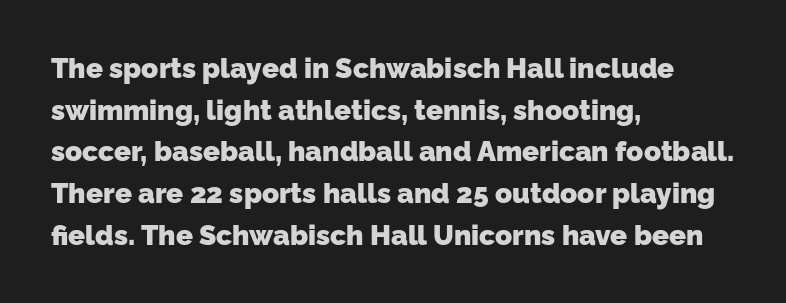
Q: Is the text bold? A: Yes.
Q: Is the typeface a serif or a sans-serif typeface? A: Sans-serif.
Q: Is the text underlined? A: No.
Q: How is the paragraph aligned? A: Left-aligned.
Q: Is the spacing between letters normal or unusually wide? A: Normal.
Q: Is the spacing between lines tight, normal or loose? A: Normal.
Q: Width (condensed, normal, or wide)? A: Normal.
Q: Stroke contrast? A: Low.
Q: x-height? A: Medium.
Q: Monospaced? A: No.
